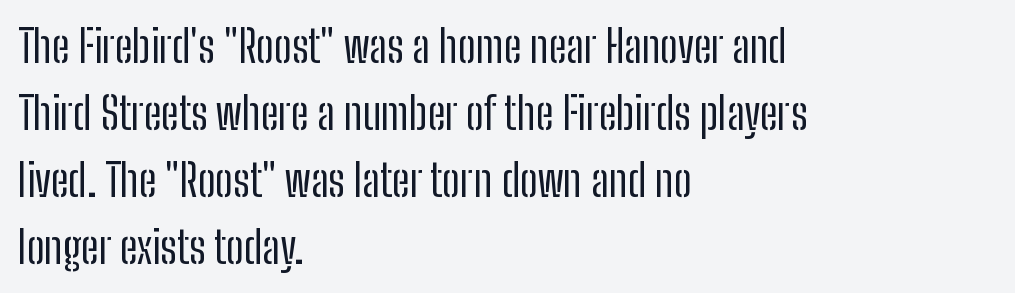
The image shows 45 px regular-weight, condensed sans-serif type, upright; set left-aligned, normal line spacing (1.49x), normal letter spacing, not underlined; low stroke contrast and a medium x-height.
